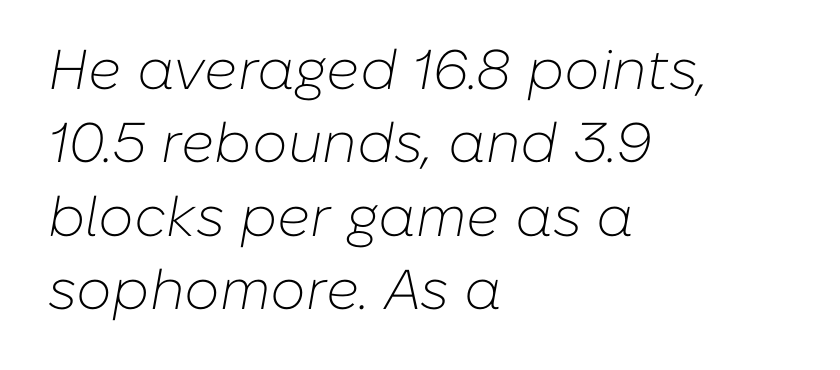
What's the leading like? Ordinary, nothing unusual. The face used here is proportionally spaced, like ordinary book or web type. This is oblique type, the kind used for emphasis or titles. Nobody drew a line under any word here.
